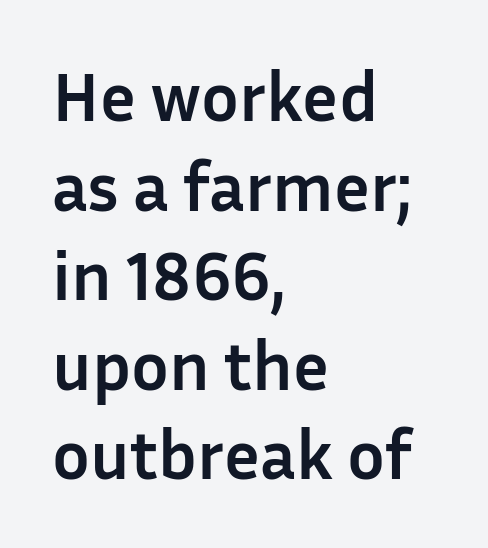
{"serif": "no", "italic": "no", "bold": "yes", "weight": "semibold", "width": "normal", "stroke_contrast": "low", "x_height": "medium", "monospaced": "no", "underline": "no", "align": "left", "line_spacing": "normal", "line_spacing_ratio": 1.28, "letter_spacing": "normal", "letter_spacing_em": 0.0, "glyph_px": 70}
